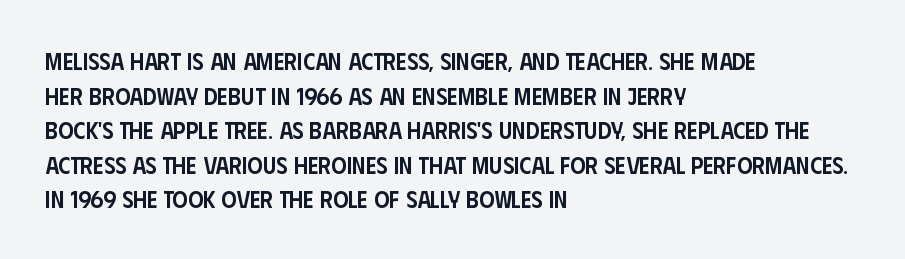
The image shows 24 px text type, upright; set left-aligned, normal line spacing (1.44x), normal letter spacing, not underlined.
